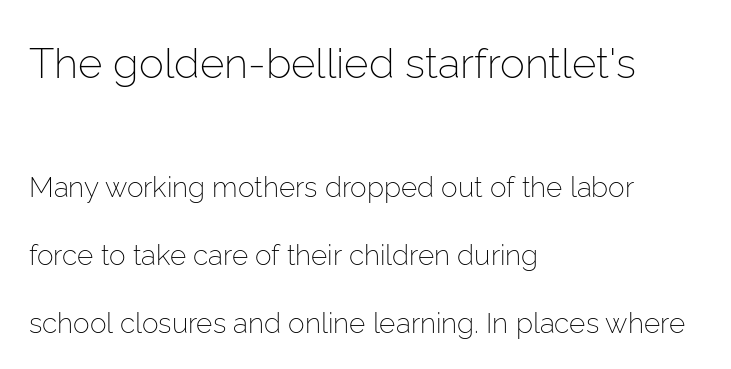
The image shows 42 px light sans-serif type, upright; set left-aligned, loose line spacing (2.42x), normal letter spacing, not underlined; the first (top) block is 1.5x larger; low stroke contrast and a medium x-height.
